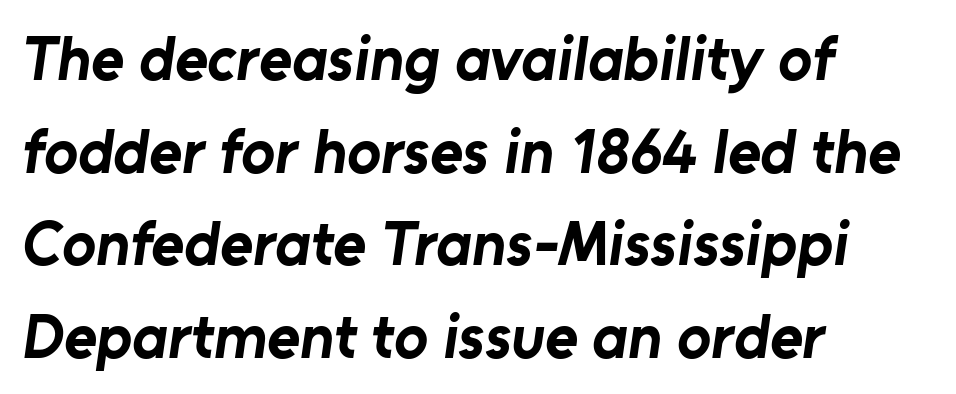
Nothing unusual about the tracking: characters are spaced as the font intends. The baseline area is clear. Vertical spacing — default. A typesetter would call this proportional, since set widths differ per character.
